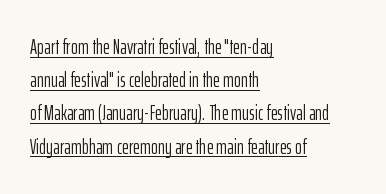
Q: Is the text bold? A: No.
Q: Is the text italic (slanted)? A: No, it is upright.
Q: Is the text underlined? A: Yes.
Q: How is the paragraph aligned? A: Left-aligned.
Q: Is the spacing between letters normal or unusually wide? A: Normal.
Q: Is the spacing between lines tight, normal or loose? A: Normal.
